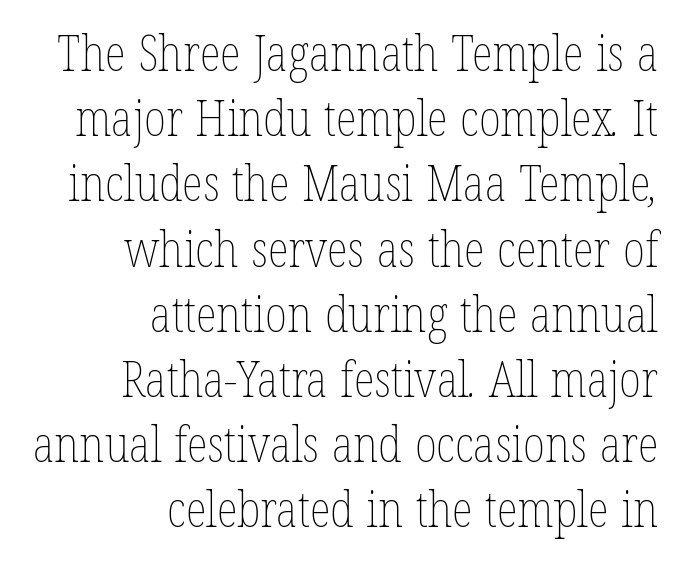
Q: Is the text bold? A: No.
Q: Is the text underlined? A: No.
Q: How is the paragraph aligned? A: Right-aligned.
Q: Is the spacing between letters normal or unusually wide? A: Normal.
Q: Is the spacing between lines tight, normal or loose? A: Normal.
Q: Width (condensed, normal, or wide)? A: Condensed.
Q: Stroke contrast? A: Low.
Q: x-height? A: Medium.
Q: Monospaced? A: No.
